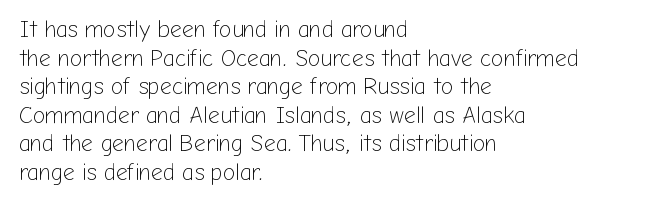
Beneath every word, the page is bare. On a weight scale, this lands at 450 or below. Look at the tracking — it's just the regular setting, nothing added. The typesetter chose a ragged-right arrangement here. Upright lettering throughout.
